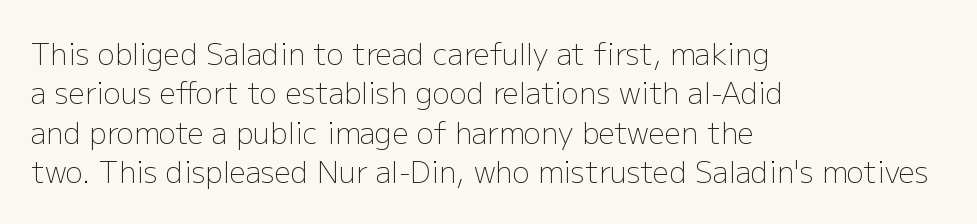
Q: Is the text bold? A: No.
Q: Is the text italic (slanted)? A: No, it is upright.
Q: Is the typeface a serif or a sans-serif typeface? A: Sans-serif.
Q: Is the text underlined? A: No.
Q: How is the paragraph aligned? A: Left-aligned.
Q: Is the spacing between letters normal or unusually wide? A: Normal.
Q: Is the spacing between lines tight, normal or loose? A: Normal.
Q: Width (condensed, normal, or wide)? A: Normal.
Q: Stroke contrast? A: Low.
Q: x-height? A: Medium.
Q: Monospaced? A: No.
